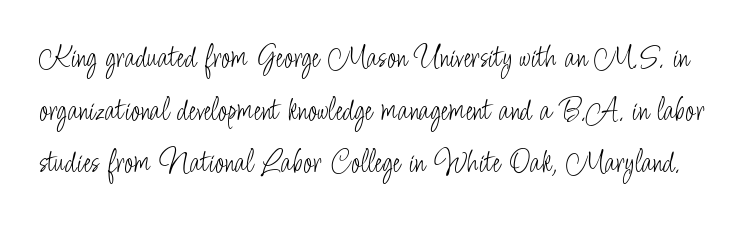
Compared with typical paragraphs, the rows here are spaced about the same. The tracking reads as untouched default to a designer's eye. Spacing verdict: proportional, widths tailored to each character.
